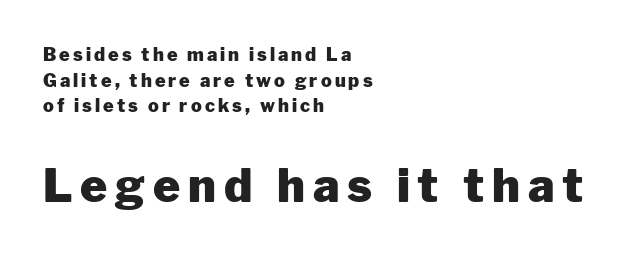
A clean baseline with only descenders dipping below it. Characters remain perfectly vertical along every line. Does the bottom block carry the larger type? Yes, it does. Are there feet on the stems? There aren't — it's a sans. Spacing verdict: proportional, widths tailored to each character. Line starts are locked; line ends wander.
